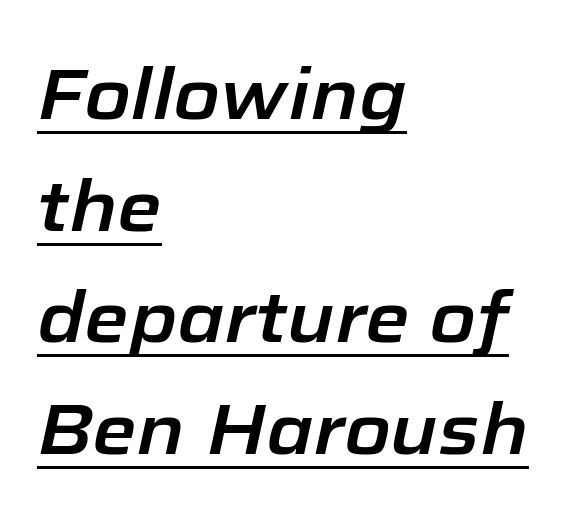
A normal amount of white space separates one row of letters from the next. Caption: lettering with a line underneath. Think of a printed novel: that variable character pitch is what you see here. This rendering uses left alignment, leaving the right contour irregular.
